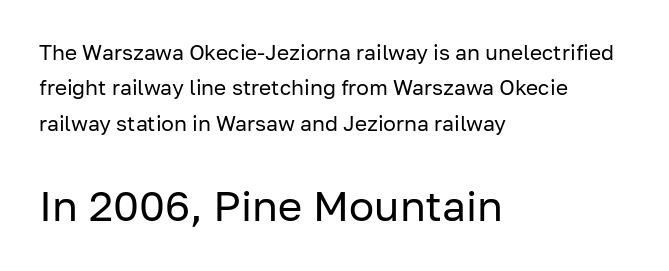
Honestly, the row spacing looks completely unremarkable. Inter-character spacing is left at the font's built-in metrics. Horizontally, the lines are justified to the leading edge only. On a weight scale, this lands at 450 or below. It's the straight-up-and-down kind of type. You can tell from the bare stems that sans-serif type was used.
